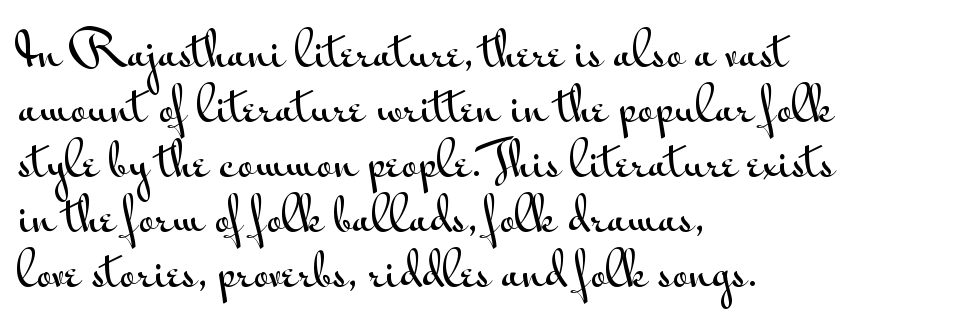
Q: Is the typeface a serif or a sans-serif typeface? A: Sans-serif.
Q: Is the text underlined? A: No.
Q: How is the paragraph aligned? A: Left-aligned.
Q: Is the spacing between letters normal or unusually wide? A: Normal.
Q: Width (condensed, normal, or wide)? A: Wide.
Q: Stroke contrast? A: Medium.
Q: x-height? A: Small.
Q: Monospaced? A: No.
